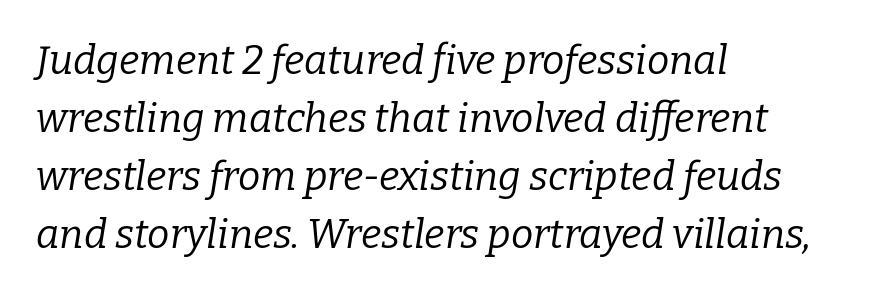
The image shows 40 px regular-weight serif type, italic (leaning right); set left-aligned, normal line spacing (1.45x), normal letter spacing, not underlined; low stroke contrast and a medium x-height.
